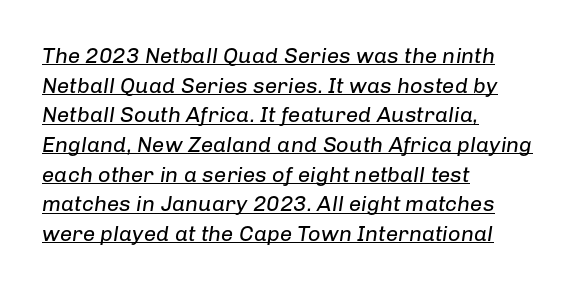
The image shows 22 px text type, italic (leaning right); set left-aligned, normal line spacing (1.35x), normal letter spacing, underlined.
